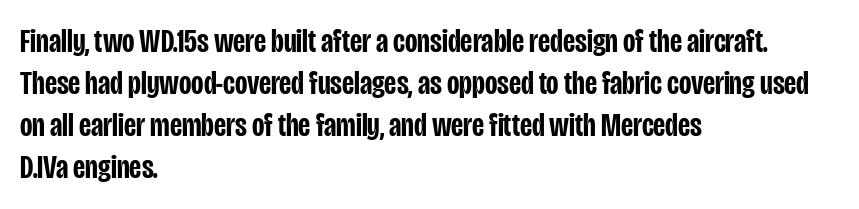
{"serif": "no", "italic": "no", "bold": "semi", "weight": "semibold", "width": "condensed", "stroke_contrast": "low", "x_height": "large", "monospaced": "no", "underline": "no", "align": "left", "line_spacing_ratio": 1.24, "letter_spacing": "normal", "letter_spacing_em": 0.0, "glyph_px": 34}
